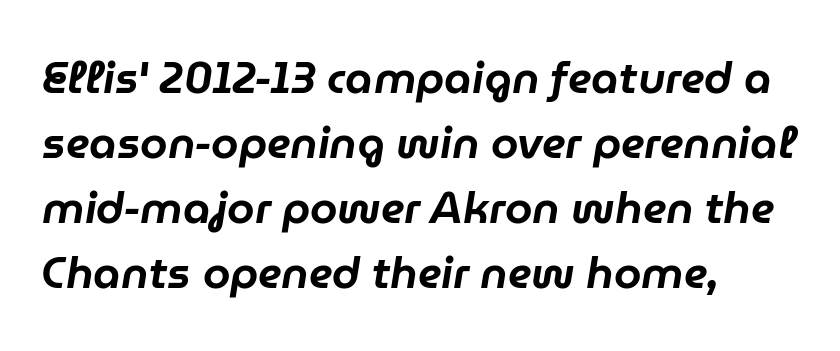
{"italic": "yes", "lean": "right", "slant_degrees": 9, "width": "normal", "stroke_contrast": "low", "x_height": "medium", "monospaced": "no", "underline": "no", "align": "left", "line_spacing": "normal", "line_spacing_ratio": 1.48, "letter_spacing": "normal", "letter_spacing_em": 0.0, "glyph_px": 44}
